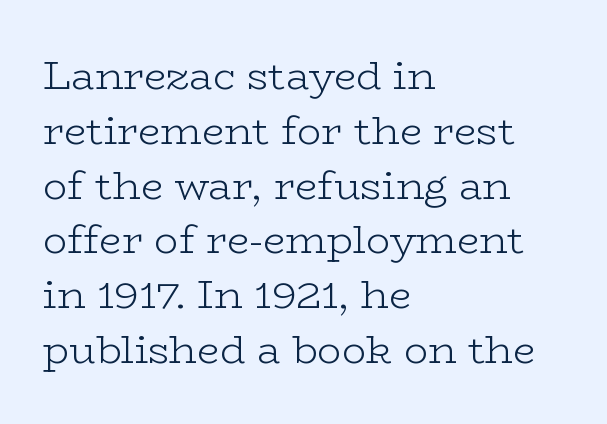
Q: Is the text bold? A: No.
Q: Is the text italic (slanted)? A: No, it is upright.
Q: Is the typeface a serif or a sans-serif typeface? A: Serif.
Q: Is the text underlined? A: No.
Q: How is the paragraph aligned? A: Left-aligned.
Q: Is the spacing between letters normal or unusually wide? A: Normal.
Q: Is the spacing between lines tight, normal or loose? A: Normal.
Q: Width (condensed, normal, or wide)? A: Wide.
Q: Stroke contrast? A: Low.
Q: x-height? A: Medium.
Q: Monospaced? A: No.
